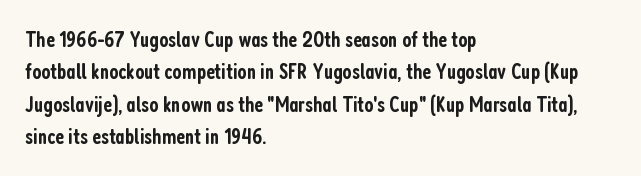
One glance says typical: line gaps are just what's usual. Type without underlining. The passage is arranged the way most books set body copy — flush left. The passage shown has conventional tracking throughout.
